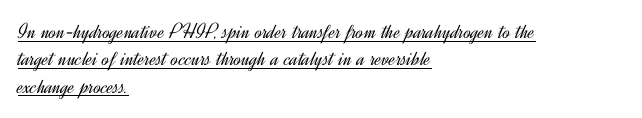
Q: Is the text bold? A: No.
Q: Is the text italic (slanted)? A: Yes.
Q: Is the text underlined? A: Yes.
Q: How is the paragraph aligned? A: Left-aligned.
Q: Is the spacing between letters normal or unusually wide? A: Normal.
